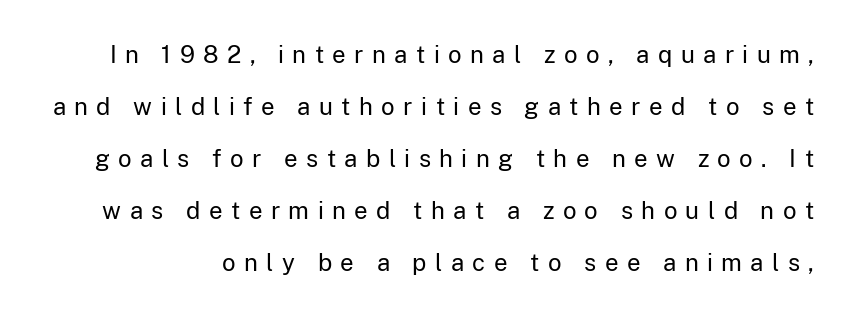
What stands out about the letter spacing? Its width — letters are far apart. The space beneath each line is pristine and unruled. Honestly, the rows look like they've been pulled way apart. Stems and bowls with no extra thickness — not bold. This sample uses an upright cut, with every glyph sitting square on the baseline.
